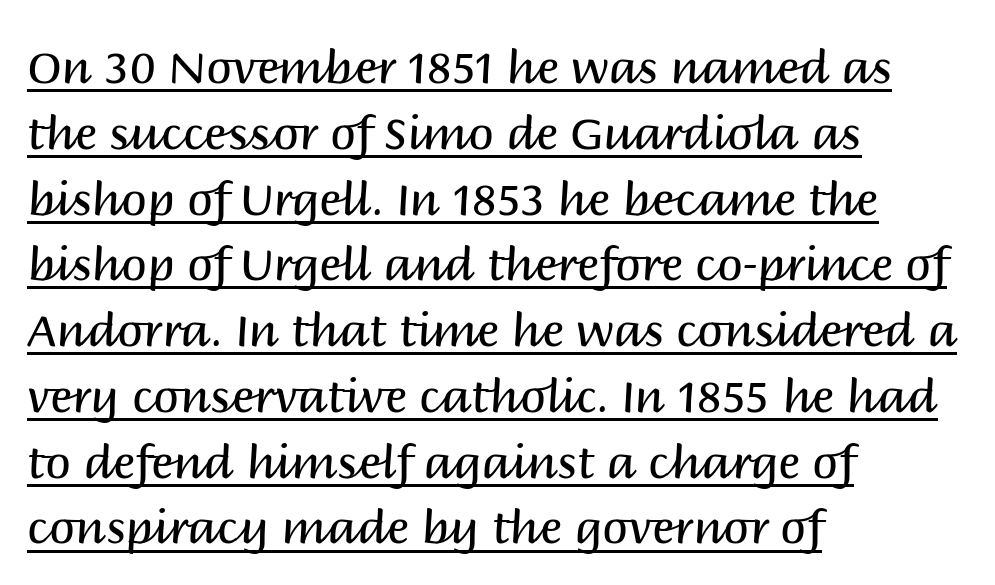
Are there feet on the stems? There aren't — it's a sans. The leading is moderate, giving the passage an even texture. These lines stack with their left ends in a neat column. Stems and bowls with no extra thickness — not bold.
